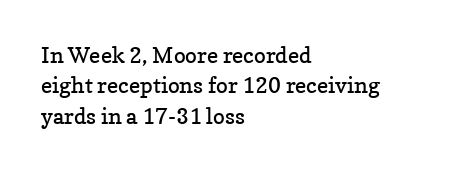
A quiet, ordinary-to-light weight characterises the typeface. The text block is weighted toward the left margin, trailing off unevenly rightward. This rendering leaves character spacing at its baseline value. Characters remain perfectly vertical along every line. The strip under each line holds only bare page.
